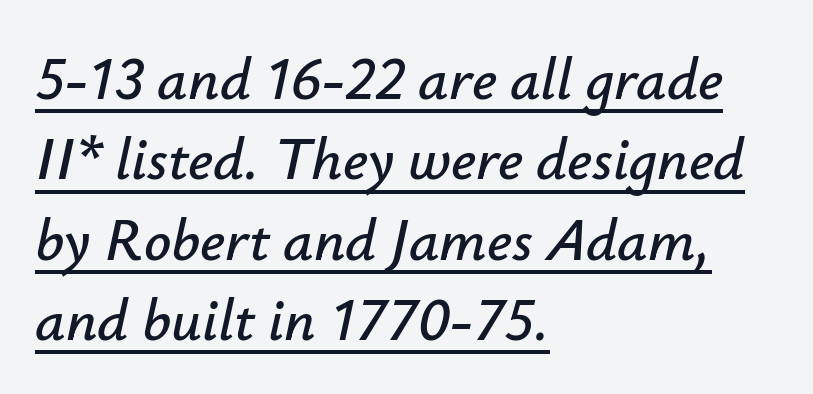
{"italic": "yes", "lean": "right", "slant_degrees": 12, "width": "normal", "stroke_contrast": "low", "x_height": "small", "monospaced": "no", "underline": "yes", "align": "left", "line_spacing": "normal", "line_spacing_ratio": 1.34, "letter_spacing": "normal", "letter_spacing_em": 0.0, "glyph_px": 60}
